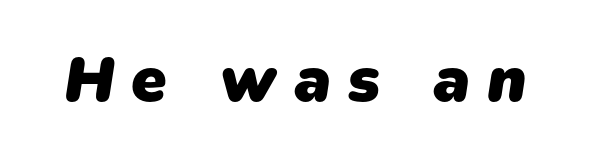
Its strokes are broad and dark, the hallmark of bold type. Look at the tracking — it's clearly loosened, letters drifting apart. In terms of letterform style, serifs are entirely absent. Think of a printed novel: that variable character pitch is what you see here.
